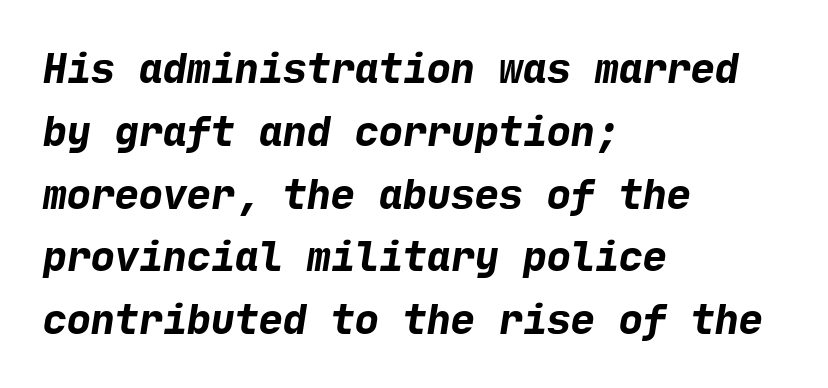
Emphasis by weight is at full strength: bold. Baseline-to-baseline distance is the conventional proportion of letter height. Nothing unusual about the tracking: characters are spaced as the font intends. Bare-footed words on every line. Serifs: no, the terminals of the letterforms are clean. Line beginnings align vertically; line endings do not.
